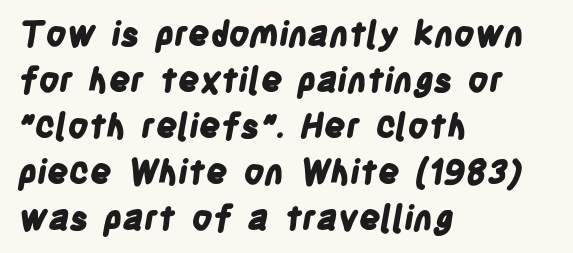
The image shows 34 px bold, condensed sans-serif type; set left-aligned, normal line spacing (1.35x), normal letter spacing, not underlined; low stroke contrast and a large x-height.
